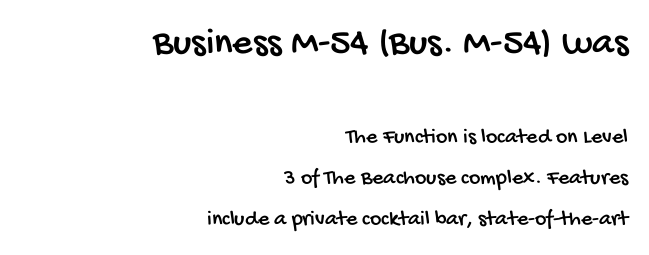
{"serif": "no", "width": "condensed", "stroke_contrast": "low", "x_height": "large", "monospaced": "no", "underline": "no", "align": "right", "line_spacing_ratio": 1.87, "letter_spacing": "normal", "letter_spacing_em": 0.0, "larger_block": "first", "size_ratio": 1.77, "glyph_px": 39}
